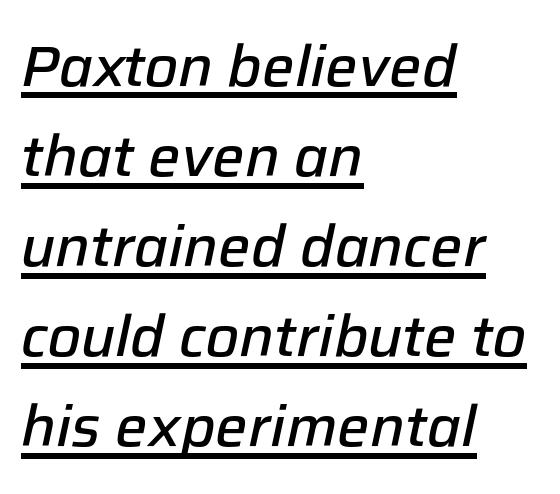
Q: Is the text bold? A: Semi-bold.
Q: Is the text italic (slanted)? A: Yes, it leans right by about 12 degrees.
Q: Is the text underlined? A: Yes.
Q: How is the paragraph aligned? A: Left-aligned.
Q: Is the spacing between letters normal or unusually wide? A: Normal.
Q: Is the spacing between lines tight, normal or loose? A: Normal.
Q: Width (condensed, normal, or wide)? A: Normal.
Q: Stroke contrast? A: Low.
Q: x-height? A: Medium.
Q: Monospaced? A: No.
